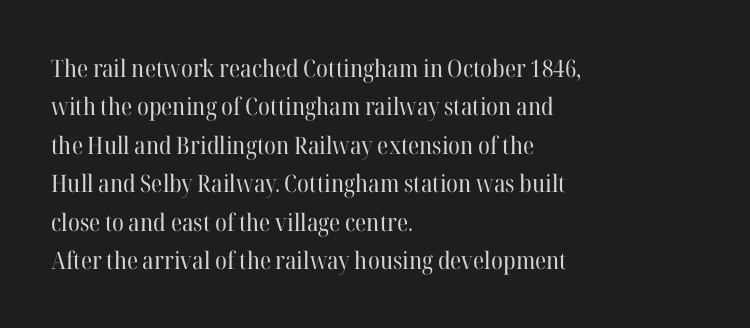
The image shows 24 px text type, upright; set left-aligned, normal line spacing (1.6x), normal letter spacing, not underlined.
